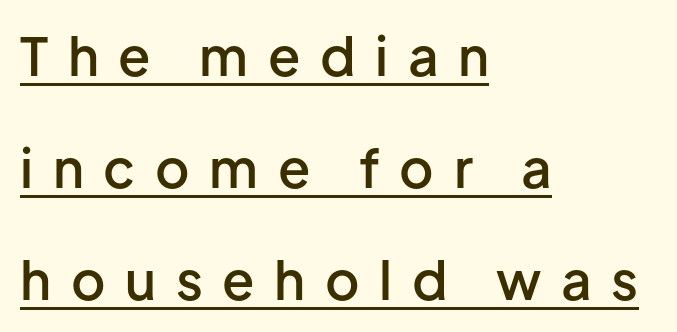
Descenders here cross a horizontal rule under the line. A typesetter would call this proportional, since set widths differ per character. Moderately thickened strokes mark this as semibold type. A great deal of white space separates one row of letters from the next. The passage shown has open, widely tracked lettering throughout. The lettering stays uniformly vertical, giving the passage a roman look.
